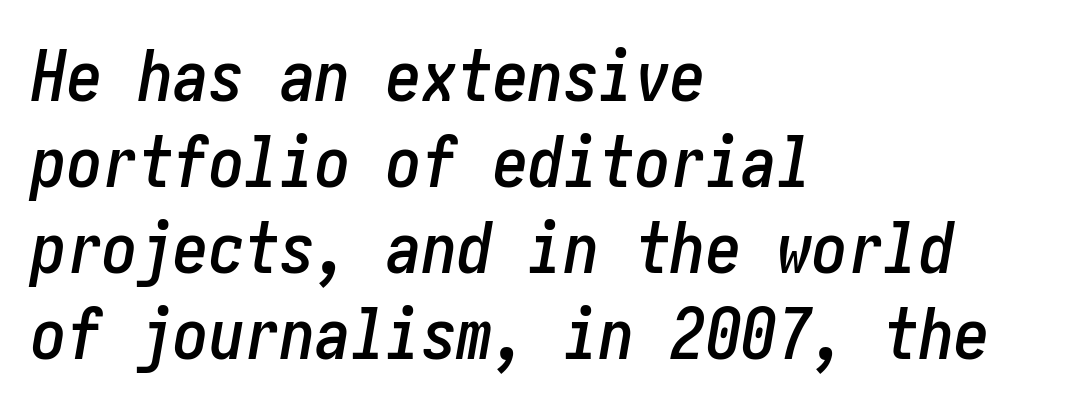
Letter spacing: default. Teacher's note: observe the even left margin — that is flush-left alignment. Does the lettering tilt? It does — this is italic. Quick note: underline off.
